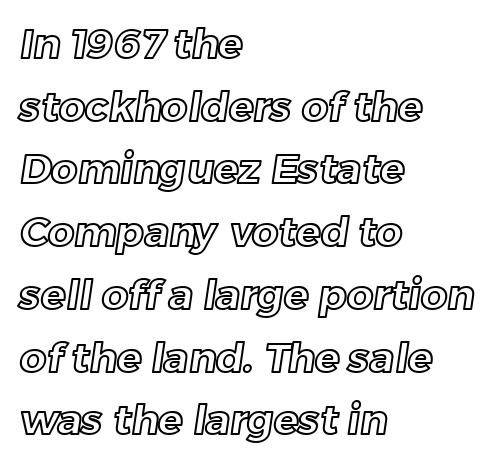
Which margin do the lines hug? The left one — the right edge is uneven. The rows are spaced the way most documents space them. Inter-character spacing is left at the font's built-in metrics. Clear beneath every line of the passage. Is this a fixed-width face? No — the glyphs have proportional, varying widths.
